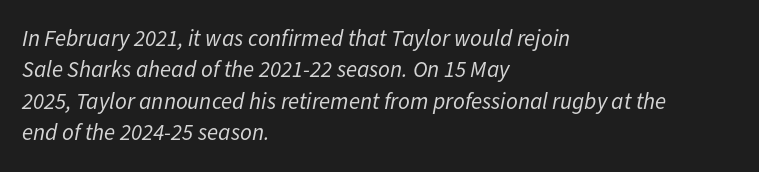
Glyph-to-glyph distance matches everyday printed text. The rag falls on the right side of this text block. Notice how the stems are inclined rather than vertical — that's the hallmark of italics. No letter is thick-stroked: the sample isn't bold.
